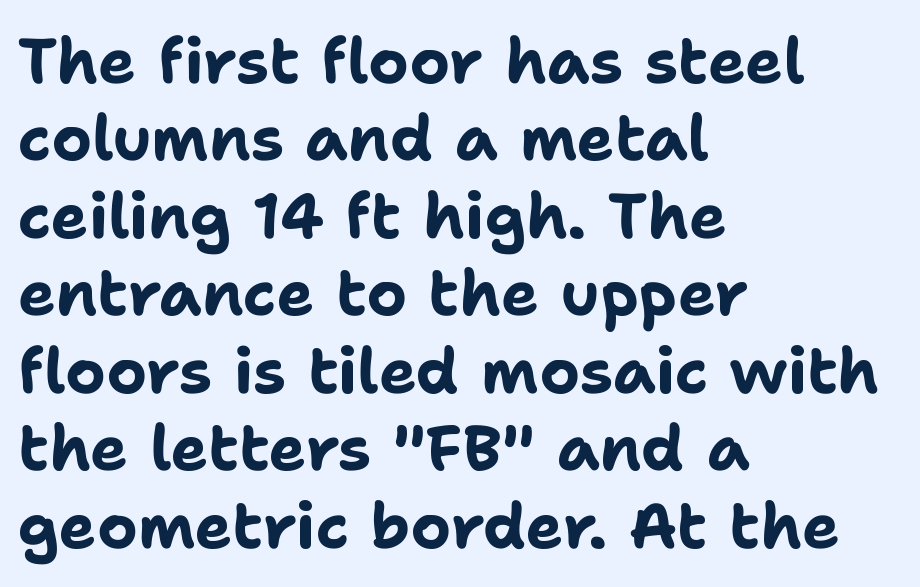
Serif or sans? Sans — the stroke terminals are bare. Heavy-handed strokes throughout: this text is bold. Horizontal alignment here is leftward, the default for most running prose. Here the glyphs are tracked normally, forming tight word shapes. The passage shown is not underscored anywhere.
